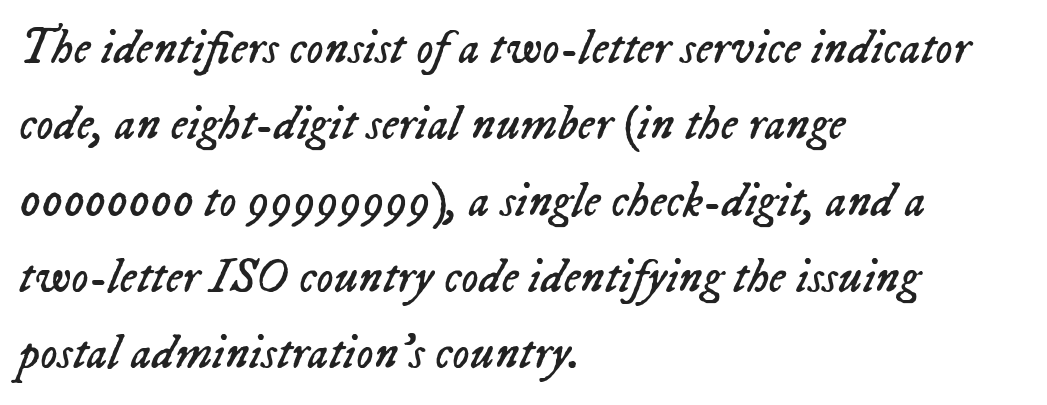
The image shows 48 px regular-weight type, italic (leaning right); set left-aligned, normal line spacing (1.59x), normal letter spacing, not underlined; low stroke contrast and a medium x-height.
